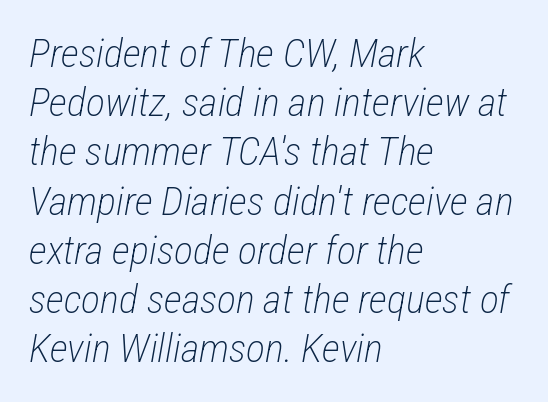
{"italic": "yes", "lean": "right", "slant_degrees": 12, "bold": "no", "weight": "light", "width": "condensed", "stroke_contrast": "low", "x_height": "medium", "monospaced": "no", "underline": "no", "align": "left", "line_spacing_ratio": 1.23, "letter_spacing": "normal", "letter_spacing_em": 0.0, "glyph_px": 40}
